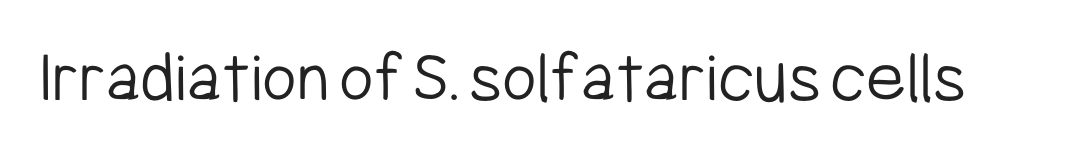
Q: Is the text bold? A: No.
Q: Is the text italic (slanted)? A: No, it is upright.
Q: Is the typeface a serif or a sans-serif typeface? A: Sans-serif.
Q: Is the text underlined? A: No.
Q: Is the spacing between letters normal or unusually wide? A: Normal.
Q: Width (condensed, normal, or wide)? A: Condensed.
Q: Stroke contrast? A: Low.
Q: x-height? A: Medium.
Q: Monospaced? A: No.
